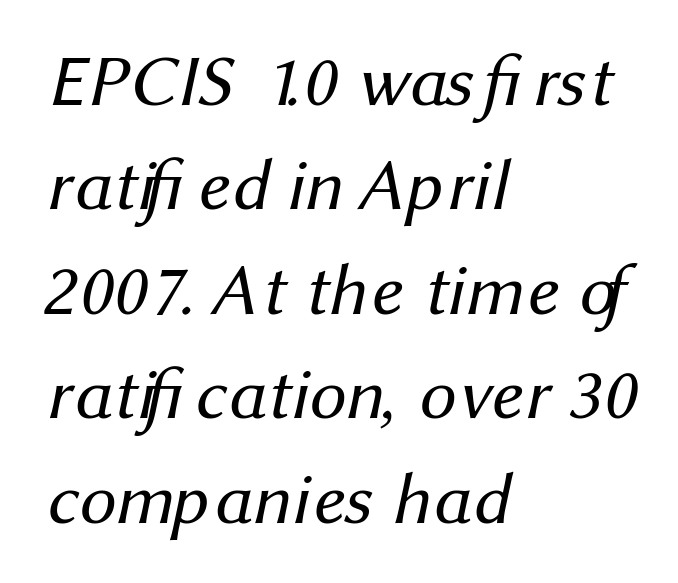
Standard letterfit; no display-style spreading of the glyphs. Compared with typical paragraphs, the rows here are spaced about the same. You could not count columns in this text — the font is proportionally spaced. The font is comparable to plain body text, perhaps lighter. The lines in this sample share a left origin and differ only in where they stop. Look at the bottom of the vertical strokes: they stop flat, with no serifs.
